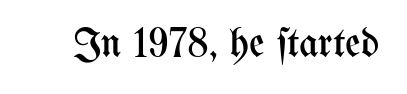
Q: Is the text bold? A: No.
Q: Is the text italic (slanted)? A: No, it is upright.
Q: Is the text underlined? A: No.
Q: Is the spacing between letters normal or unusually wide? A: Normal.
Q: Width (condensed, normal, or wide)? A: Condensed.
Q: Stroke contrast? A: Medium.
Q: x-height? A: Medium.
Q: Monospaced? A: No.
